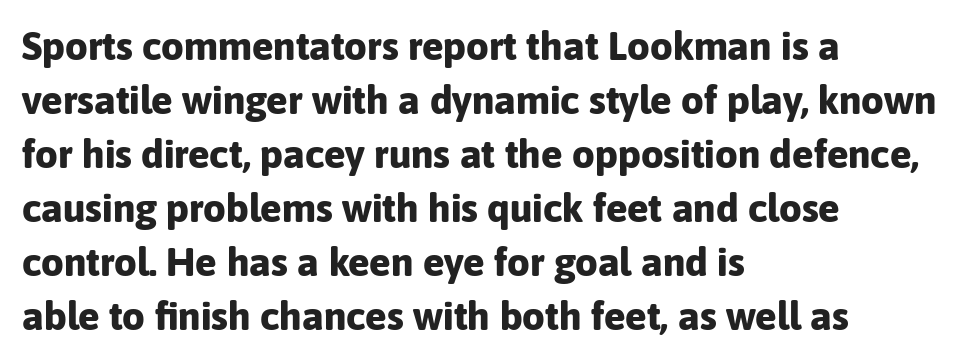
Its strokes are broad and dark, the hallmark of bold type. Alignment: flush left. Every stem runs plumb, perpendicular to the baseline. Is this a fixed-width face? No — the glyphs have proportional, varying widths. Spacing between characters is what you'd get straight out of the box.
